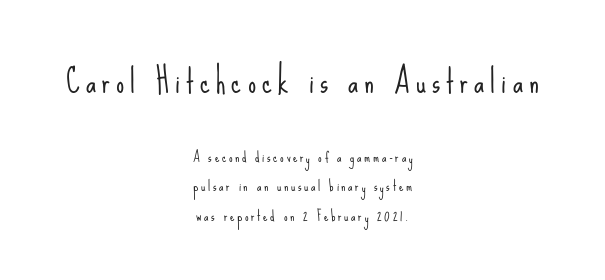
Neither beginnings nor endings align; midpoints do. Two sizes are in play, and the larger belongs to the first block. The block of text is sparse from top to bottom, with ample space between rows. Spacing verdict: proportional, widths tailored to each character. Stems here are at most as thick as an everyday book face. The text was rendered using a sans face with plain stroke endings.
